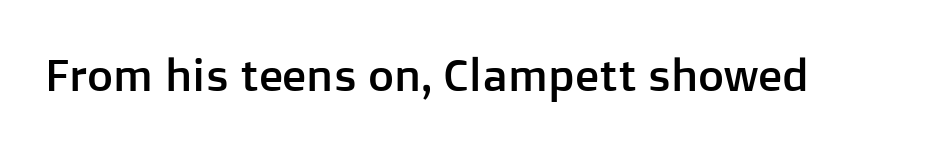
Examine the stroke ends and you'll find no serifs. The letters sit at their default tracking, neither squeezed nor spread. A typesetter would call this proportional, since set widths differ per character. Vertical strokes here are truly vertical. Underlining? Definitely not there.
